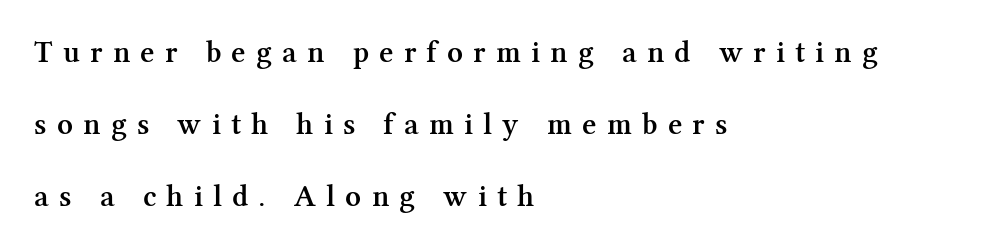
{"serif": "yes", "italic": "no", "bold": "semi", "weight": "semibold", "width": "normal", "stroke_contrast": "medium", "x_height": "medium", "monospaced": "no", "underline": "no", "align": "left", "line_spacing": "loose", "line_spacing_ratio": 2.33, "letter_spacing": "wide", "letter_spacing_em": 0.33, "glyph_px": 31}
